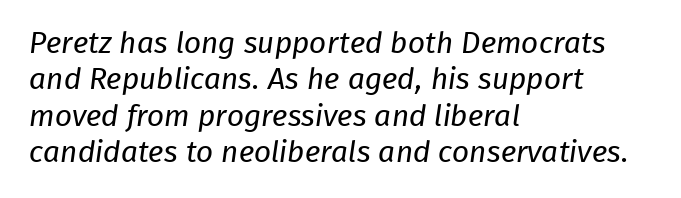
{"serif": "no", "bold": "no", "weight": "regular", "width": "normal", "stroke_contrast": "low", "x_height": "medium", "monospaced": "no", "underline": "no", "align": "left", "line_spacing_ratio": 1.21, "letter_spacing": "normal", "letter_spacing_em": 0.0, "glyph_px": 30}
